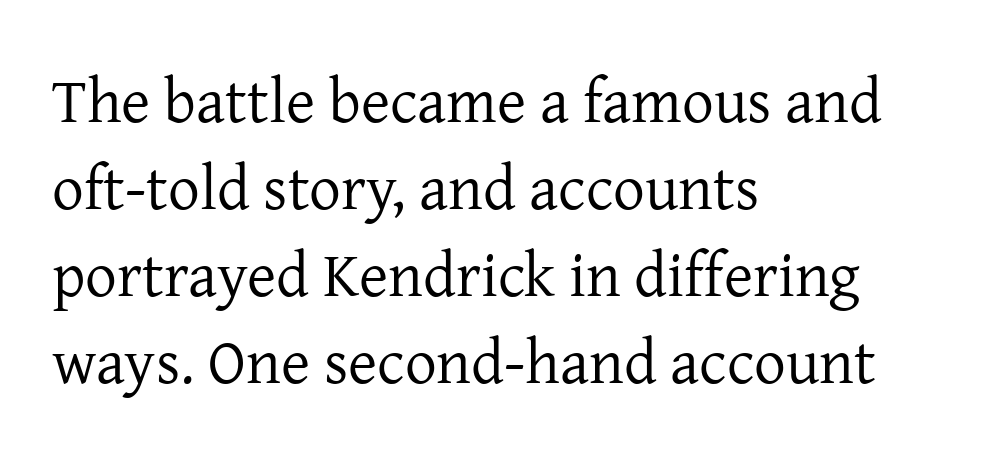
The image shows 63 px regular-weight serif type, upright; set left-aligned, normal line spacing (1.38x), normal letter spacing, not underlined; low stroke contrast and a medium x-height.
